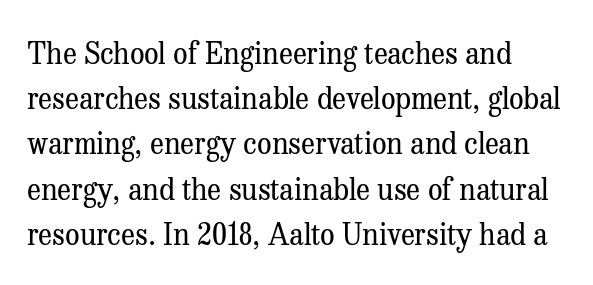
{"serif": "yes", "italic": "no", "bold": "no", "weight": "regular", "width": "normal", "stroke_contrast": "medium", "x_height": "medium", "monospaced": "no", "underline": "no", "align": "left", "line_spacing": "normal", "line_spacing_ratio": 1.56, "letter_spacing": "normal", "letter_spacing_em": 0.0, "glyph_px": 29}
